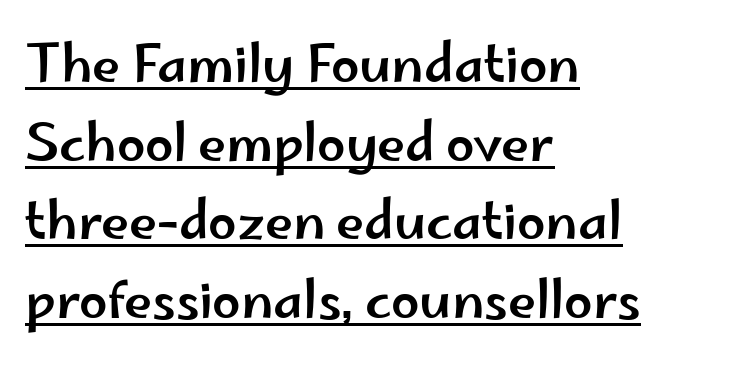
The rendering uses natural spacing where letterforms have individual widths. The characters display no serif detailing; their extremities are plain. Quick note: interline space is typical. The type sits square on the baseline with zero lean. Underline: present. Words appear dense and cohesive because spacing is normal.
